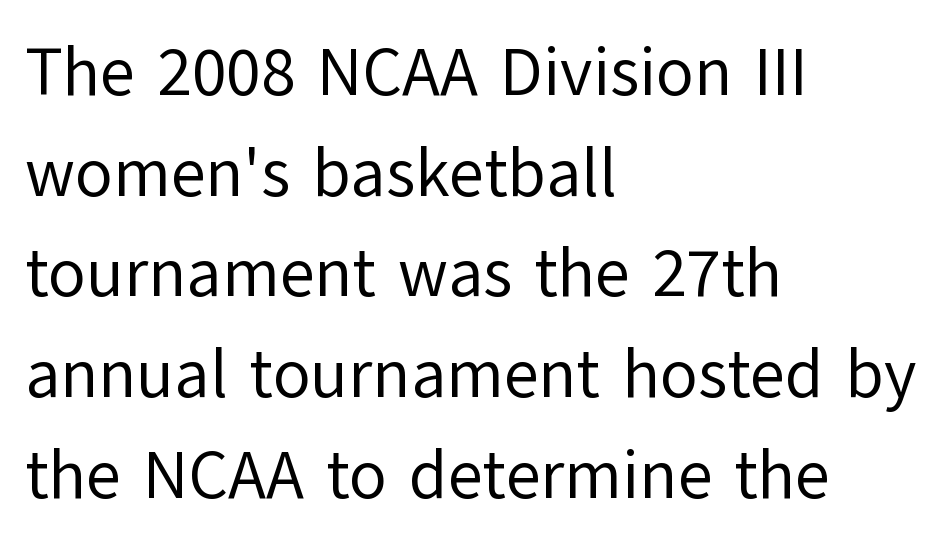
Spacing verdict: proportional, widths tailored to each character. The line-height multiplier appears to be the usual default. Every character sits straight up, as roman type does. Stems here are at most as thick as an everyday book face.
